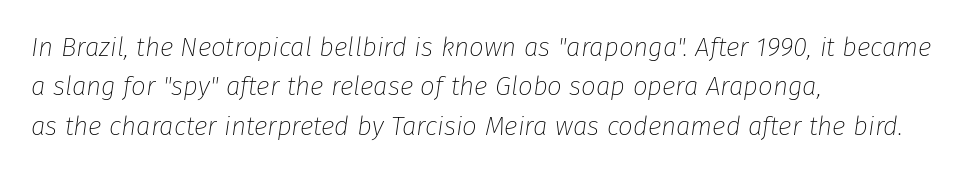
Q: Is the text bold? A: No.
Q: Is the text italic (slanted)? A: Yes, it leans right by about 8 degrees.
Q: Is the text underlined? A: No.
Q: How is the paragraph aligned? A: Left-aligned.
Q: Is the spacing between letters normal or unusually wide? A: Normal.
Q: Is the spacing between lines tight, normal or loose? A: Normal.
